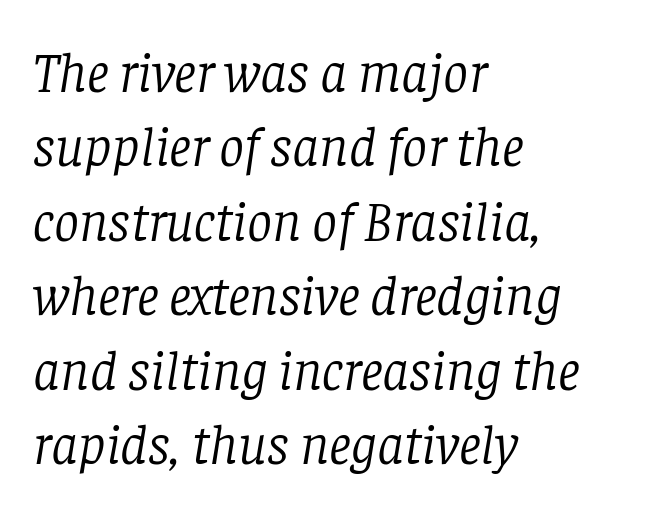
The image shows 56 px light serif type, italic (leaning right); set left-aligned, normal line spacing (1.33x), normal letter spacing, not underlined; low stroke contrast and a large x-height.
